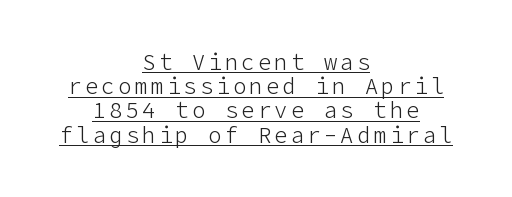
The image shows 22 px text type, upright; set centered, tight line spacing (1.1x), underlined.
